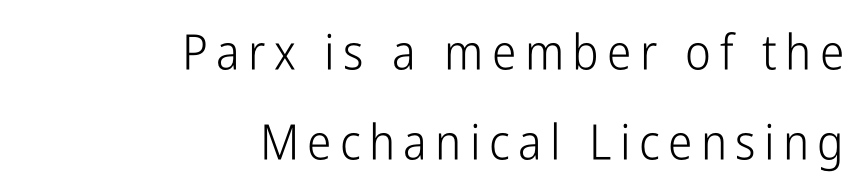
{"serif": "no", "italic": "no", "bold": "no", "weight": "light", "width": "condensed", "stroke_contrast": "low", "x_height": "medium", "monospaced": "no", "underline": "no", "align": "right", "line_spacing_ratio": 1.83, "glyph_px": 49}
